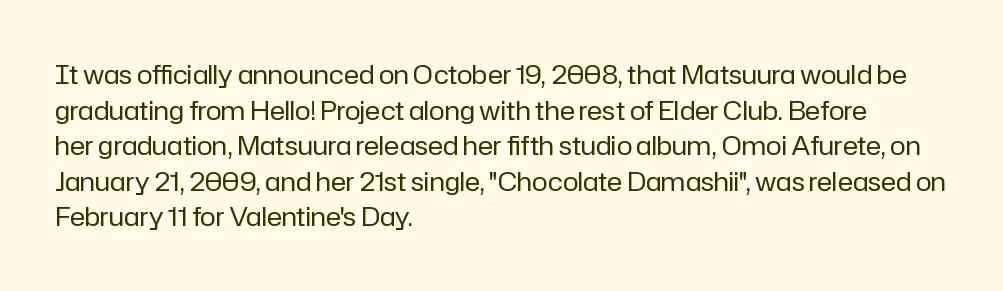
The image shows 26 px text type, upright; set left-aligned, normal line spacing (1.37x), normal letter spacing, not underlined.
